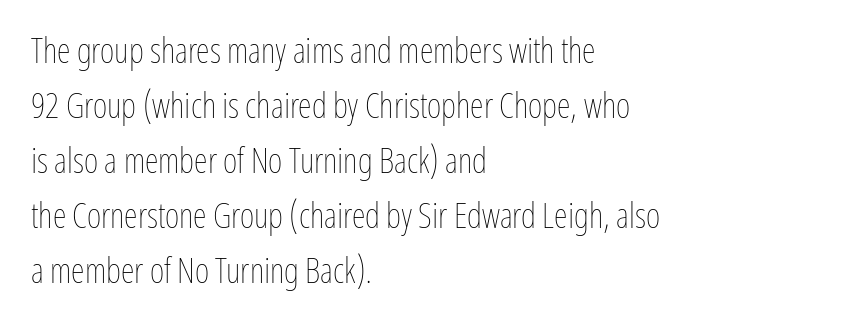
{"italic": "no", "bold": "no", "weight": "thin", "width": "condensed", "stroke_contrast": "low", "x_height": "medium", "monospaced": "no", "underline": "no", "align": "left", "line_spacing": "normal", "line_spacing_ratio": 1.57, "letter_spacing": "normal", "letter_spacing_em": 0.0, "glyph_px": 35}
